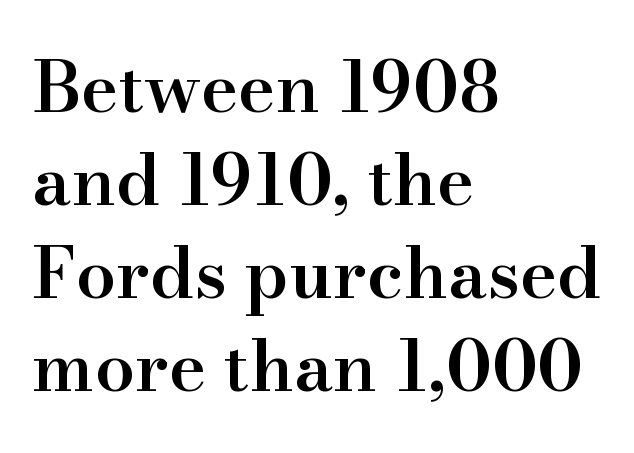
The passage shown is typed in a proportional face where columns would drift. Nope, not italic — everything's standing straight. Default kerning and tracking; the words read as compact shapes. What kind of face is this? One with serifs. Evenly set lines give the paragraph a standard silhouette. Quick note: underline off.
